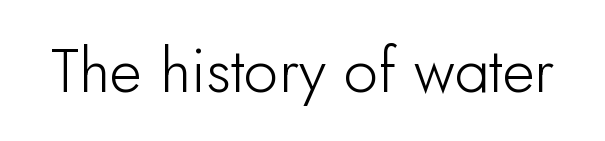
Any mark beneath the type? The region is blank. Stroke terminals: plain, sans-serif. Ascenders rise straight up at ninety degrees. These lines keep a tight, regular rhythm from letter to letter. The rendering uses natural spacing where letterforms have individual widths.
